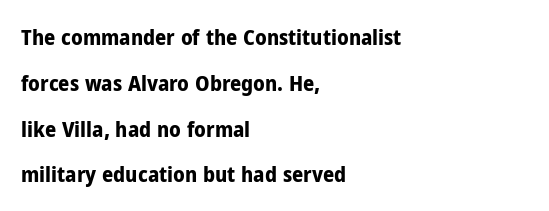
The image shows 22 px bold type, upright; set left-aligned, loose line spacing (2.08x), normal letter spacing, not underlined.
